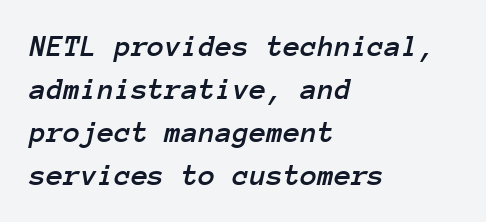
You could count columns in this text — the font is strictly monospaced. The rag falls on the right side of this text block. This rendering features lettering with no underline. The type is set solid horizontally, with unmodified tracking. It's the slanting kind of type.
